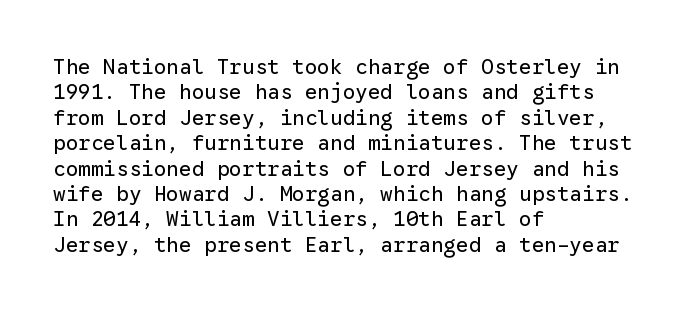
The image shows 21 px text type, upright; set left-aligned, line spacing 1.21x, normal letter spacing, not underlined.
